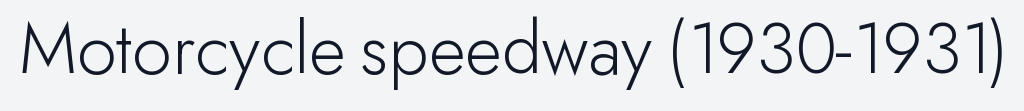
This sample has the flowing, uneven cadence of proportional lettering. Heaviness? Minimal to ordinary, like unemphasized prose. Clear beneath every line of the passage. The type family on display is of the sans-serif kind.
